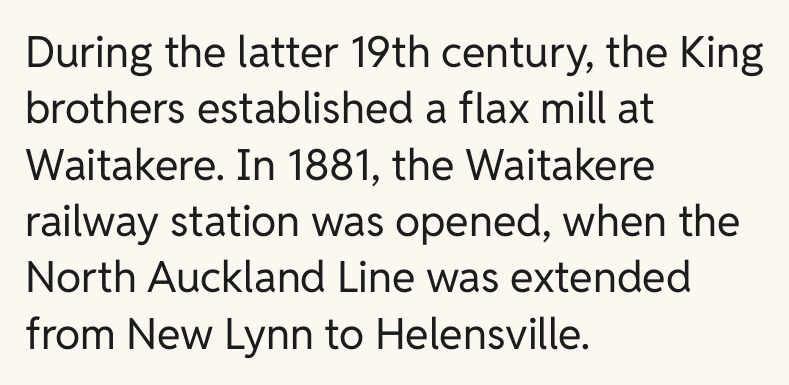
Q: Is the text bold? A: No.
Q: Is the text italic (slanted)? A: No, it is upright.
Q: Is the typeface a serif or a sans-serif typeface? A: Sans-serif.
Q: Is the text underlined? A: No.
Q: How is the paragraph aligned? A: Left-aligned.
Q: Is the spacing between letters normal or unusually wide? A: Normal.
Q: Is the spacing between lines tight, normal or loose? A: Normal.
Q: Width (condensed, normal, or wide)? A: Normal.
Q: Stroke contrast? A: Low.
Q: x-height? A: Medium.
Q: Monospaced? A: No.
